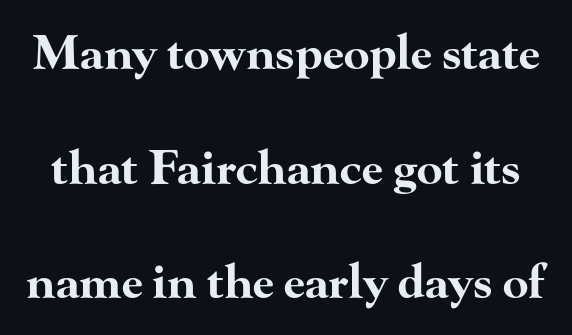
This is serif lettering, the kind often seen in printed books. The line texture is even and compact thanks to regular tracking. Looks like regular typesetting: each glyph gets only the width it needs. The area under the type is left untouched. A roman cut, with each character standing at attention. Reading down the column, the eye jumps a long way to each next line.
